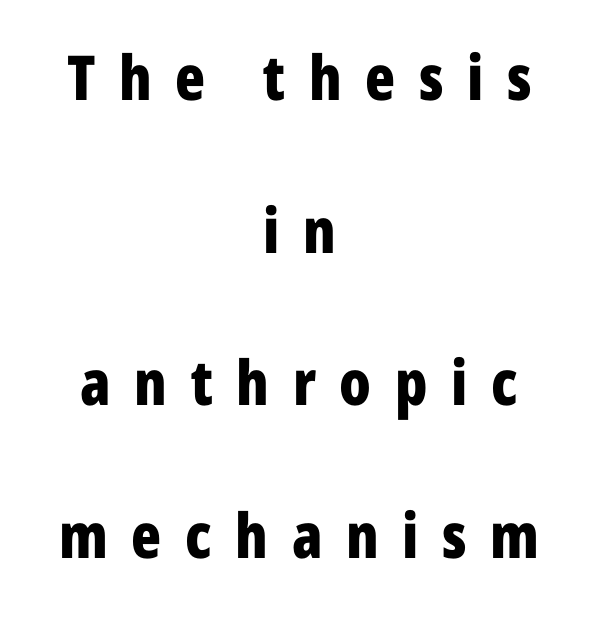
{"serif": "no", "italic": "no", "bold": "yes", "weight": "bold", "width": "condensed", "stroke_contrast": "low", "x_height": "medium", "monospaced": "no", "underline": "no", "align": "center", "line_spacing": "loose", "line_spacing_ratio": 2.46, "letter_spacing": "wide", "letter_spacing_em": 0.38, "glyph_px": 62}
